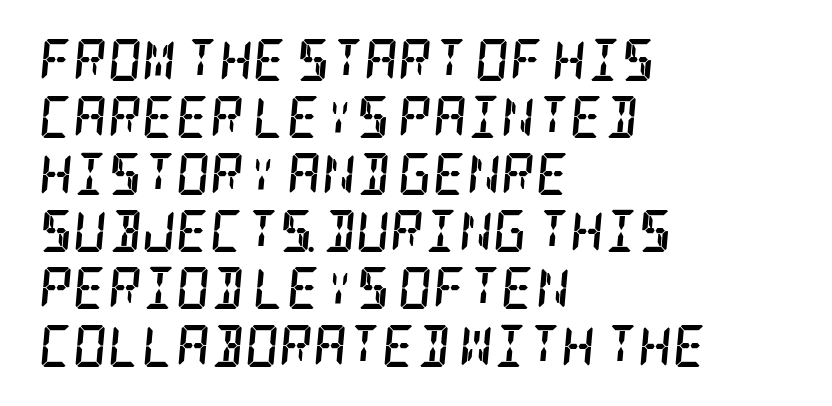
Heavy, bold letterforms. The baseline area is clear. Is the block centered? No — it sits flush against the left margin. What stands out about the letter spacing? Nothing — it is the standard amount.
